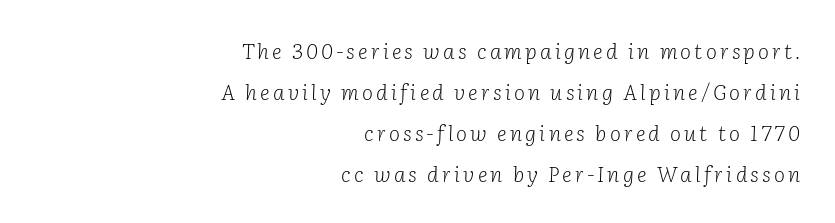
The image shows 21 px text type, italic (leaning right); set right-aligned, loose line spacing (1.95x), not underlined.
